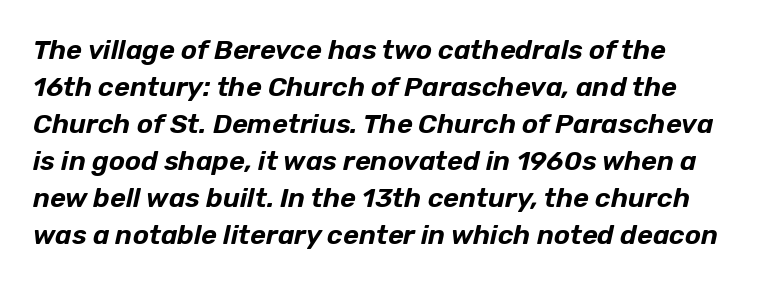
Q: Is the text italic (slanted)? A: Yes, it leans right by about 12 degrees.
Q: Is the text underlined? A: No.
Q: Is the spacing between letters normal or unusually wide? A: Normal.
Q: Is the spacing between lines tight, normal or loose? A: Normal.
